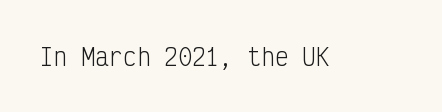
Q: Is the text bold? A: No.
Q: Is the text italic (slanted)? A: No, it is upright.
Q: Is the text underlined? A: No.
Q: Is the spacing between letters normal or unusually wide? A: Normal.
